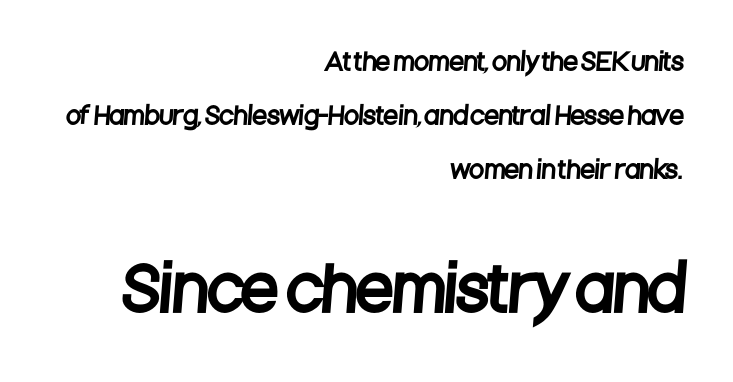
The image shows 61 px condensed sans-serif type; set right-aligned, loose line spacing (2.25x), normal letter spacing, not underlined; the second (bottom) block is 2.54x larger; low stroke contrast and a large x-height.
